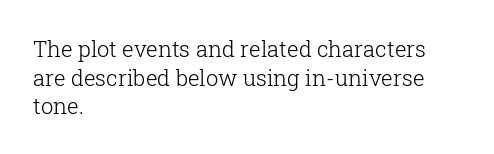
{"italic": "no", "bold": "no", "underline": "no", "align": "left", "line_spacing": "normal", "line_spacing_ratio": 1.3, "letter_spacing": "normal", "letter_spacing_em": 0.0, "glyph_px": 22}
